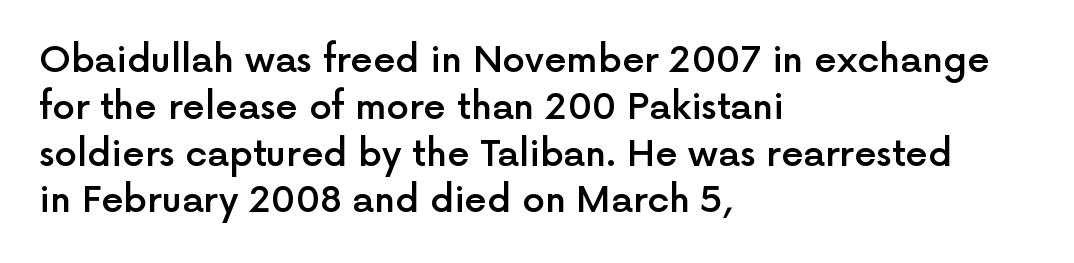
The image shows 36 px semibold sans-serif type, upright; set left-aligned, normal line spacing (1.3x), normal letter spacing, not underlined; a medium x-height.
